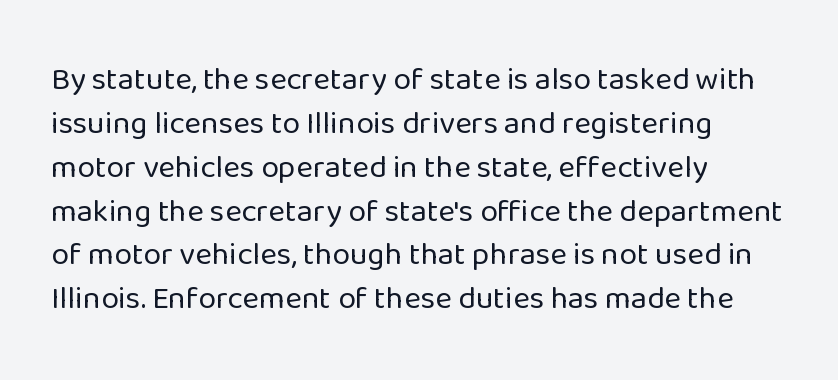
{"serif": "no", "italic": "no", "bold": "no", "weight": "regular", "width": "normal", "stroke_contrast": "low", "x_height": "medium", "monospaced": "no", "underline": "no", "align": "left", "line_spacing": "normal", "line_spacing_ratio": 1.37, "letter_spacing": "normal", "letter_spacing_em": 0.0, "glyph_px": 32}
